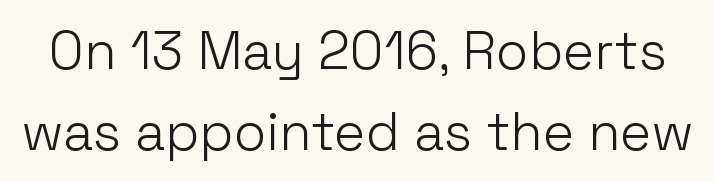
Unlike italic type, these characters show no tilt at all. Weight: in the light-to-regular range. Here the designer chose a conventional face with non-uniform glyph widths. Vertical spacing — default. This is sans-serif lettering, the kind often seen on screens and signage.
